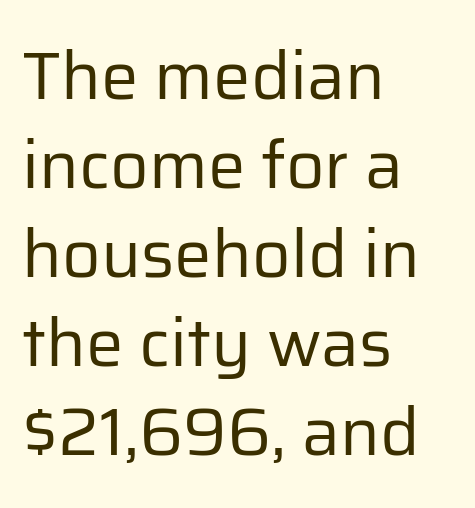
The image shows 67 px regular-weight sans-serif type, upright; set left-aligned, normal line spacing (1.33x), normal letter spacing, not underlined; low stroke contrast and a medium x-height.
